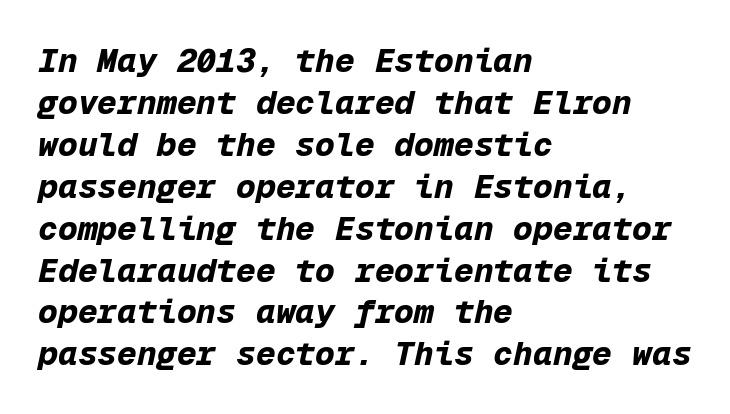
Note the uniform advance width — an 'i' takes as much space as an 'm'. Whoever set this chose a conventional vertical rhythm. Check the space under the baseline: it is left empty. Yep, that's italic — everything's leaning.
